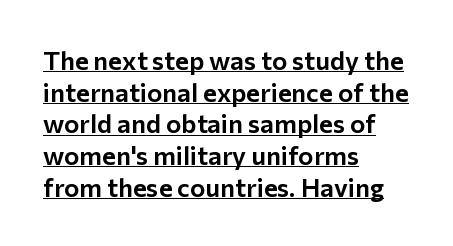
The image shows 26 px text type, upright; set left-aligned, line spacing 1.22x, normal letter spacing, underlined.
